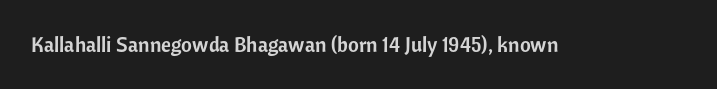
{"italic": "no", "underline": "no", "letter_spacing": "normal", "letter_spacing_em": 0.0, "glyph_px": 21}
